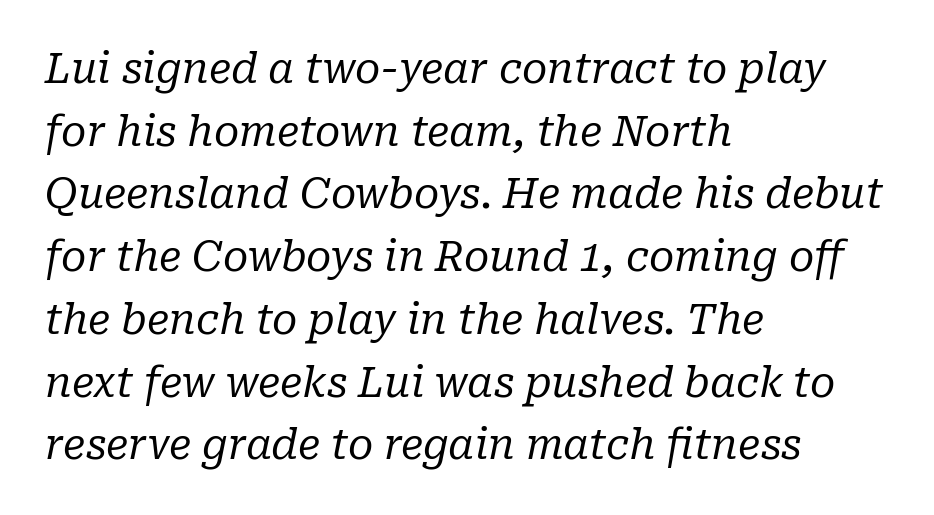
Here the designer chose a conventional face with non-uniform glyph widths. Letter spacing: default. Leading: standard. Are there feet on the stems? There are — it's a serif.
